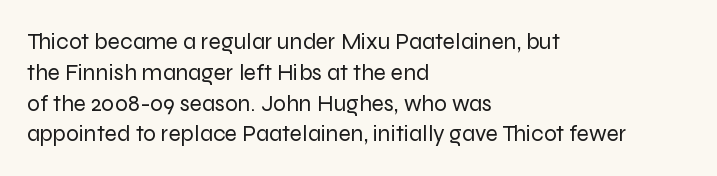
{"italic": "no", "bold": "no", "underline": "no", "align": "left", "line_spacing": "normal", "line_spacing_ratio": 1.34, "letter_spacing": "normal", "letter_spacing_em": 0.0, "glyph_px": 23}
